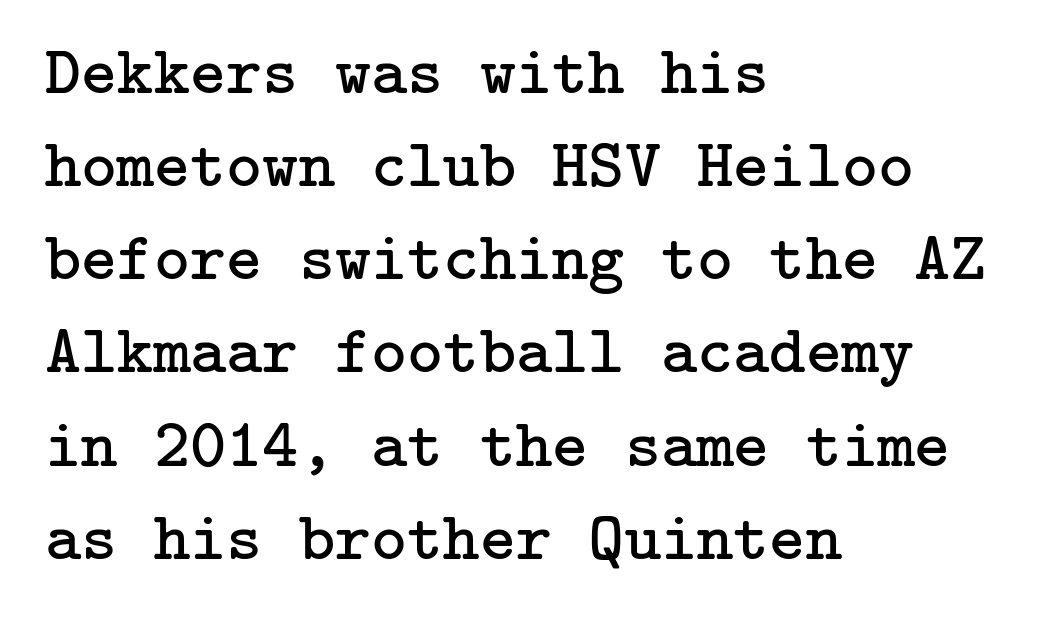
{"serif": "yes", "italic": "no", "bold": "no", "weight": "regular", "width": "normal", "stroke_contrast": "low", "x_height": "medium", "underline": "no", "align": "left", "line_spacing": "normal", "line_spacing_ratio": 1.35, "letter_spacing": "normal", "letter_spacing_em": 0.0, "glyph_px": 69}
